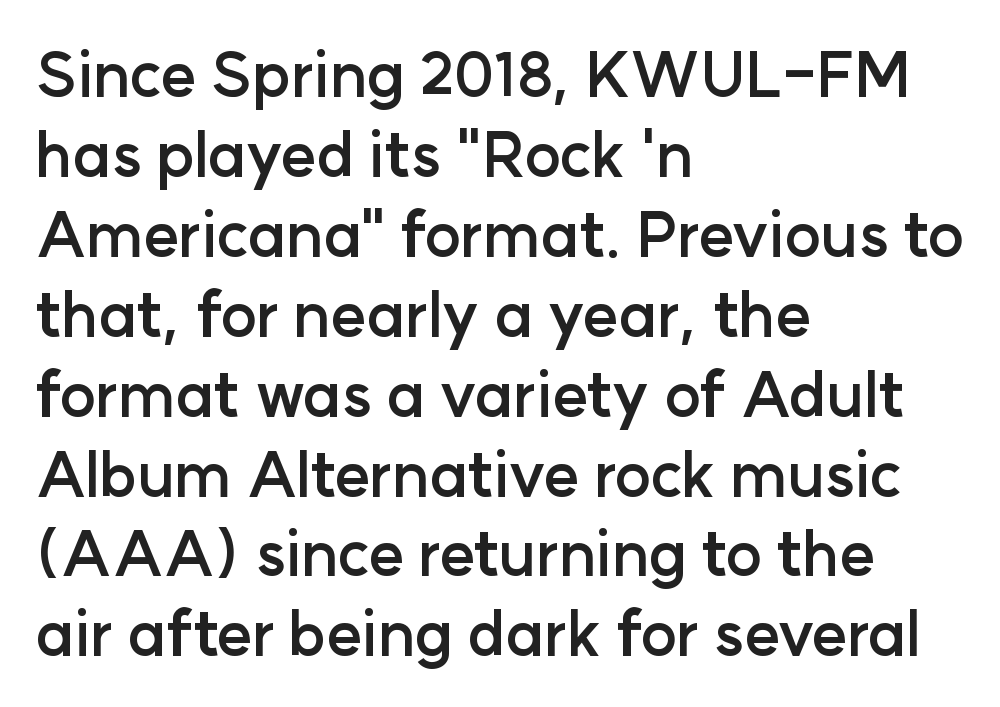
The image shows 61 px semibold sans-serif type, upright; set left-aligned, normal line spacing (1.31x), normal letter spacing, not underlined; low stroke contrast and a medium x-height.
